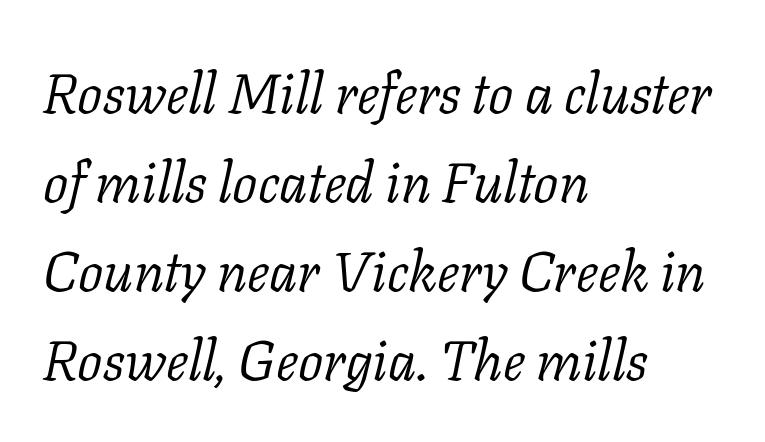
The image shows 56 px light serif type, italic (leaning right); set left-aligned, normal line spacing (1.59x), normal letter spacing, not underlined; low stroke contrast and a medium x-height.
